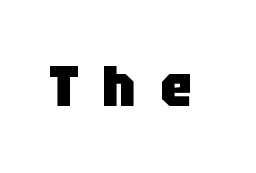
Q: Is the text bold? A: Yes.
Q: Is the text italic (slanted)? A: No, it is upright.
Q: Is the typeface a serif or a sans-serif typeface? A: Sans-serif.
Q: Is the text underlined? A: No.
Q: Is the spacing between letters normal or unusually wide? A: Unusually wide.
Q: Width (condensed, normal, or wide)? A: Normal.
Q: Stroke contrast? A: Low.
Q: x-height? A: Large.
Q: Monospaced? A: No.
